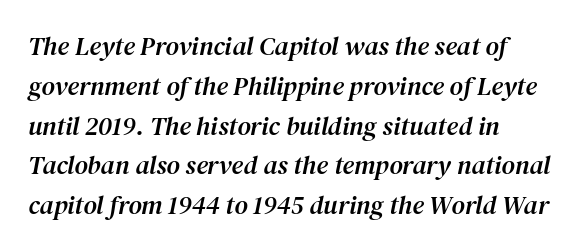
Q: Is the text italic (slanted)? A: Yes, it leans right by about 12 degrees.
Q: Is the text underlined? A: No.
Q: Is the spacing between letters normal or unusually wide? A: Normal.
Q: Is the spacing between lines tight, normal or loose? A: Normal.
